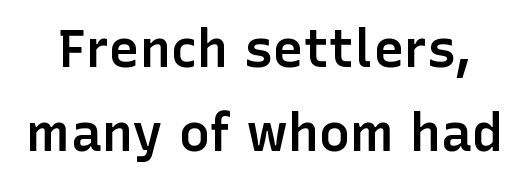
The image shows 52 px semibold sans-serif type, upright; set normal line spacing (1.62x), normal letter spacing, not underlined; low stroke contrast and a medium x-height.
